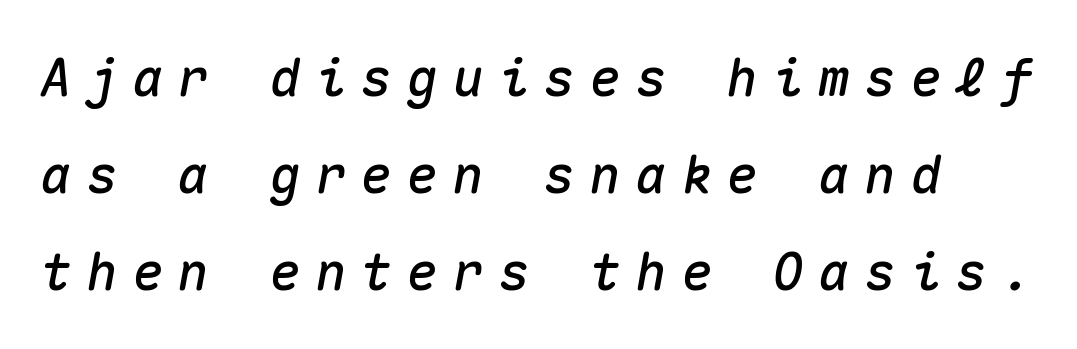
This sample uses expanded letter spacing, leaving extra air between glyphs. A typesetter would call this monospace, since all characters share one set width. An italicized treatment has been applied to the whole sample. Has an underline been added? It has not.
